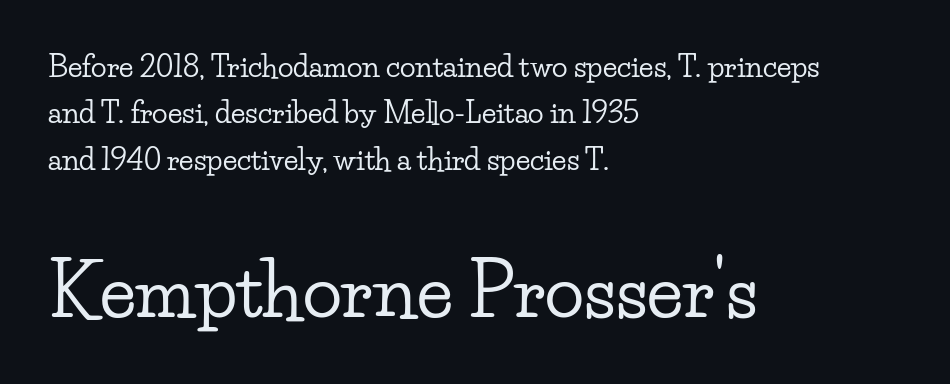
{"serif": "yes", "italic": "no", "width": "wide", "stroke_contrast": "low", "x_height": "small", "monospaced": "no", "underline": "no", "align": "left", "line_spacing": "normal", "line_spacing_ratio": 1.6, "letter_spacing": "normal", "letter_spacing_em": 0.0, "larger_block": "second", "size_ratio": 2.52, "glyph_px": 73}
